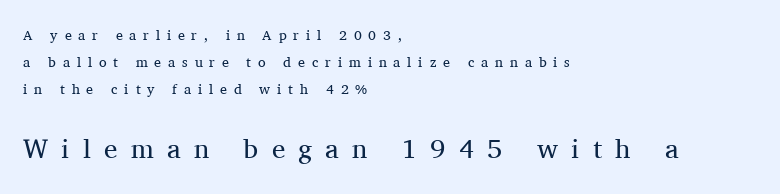
The image shows 27 px text type, upright; set left-aligned, loose line spacing (1.92x), unusually wide letter spacing (+0.49 em), not underlined; the second (bottom) block is 1.93x larger.
